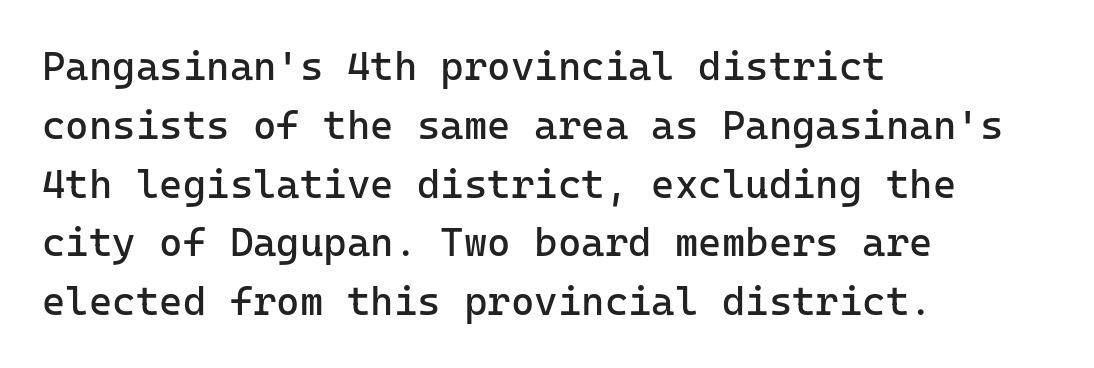
Q: Is the text bold? A: No.
Q: Is the text italic (slanted)? A: No, it is upright.
Q: Is the typeface a serif or a sans-serif typeface? A: Sans-serif.
Q: Is the text underlined? A: No.
Q: How is the paragraph aligned? A: Left-aligned.
Q: Is the spacing between letters normal or unusually wide? A: Normal.
Q: Is the spacing between lines tight, normal or loose? A: Normal.
Q: Width (condensed, normal, or wide)? A: Normal.
Q: Stroke contrast? A: Low.
Q: x-height? A: Medium.
